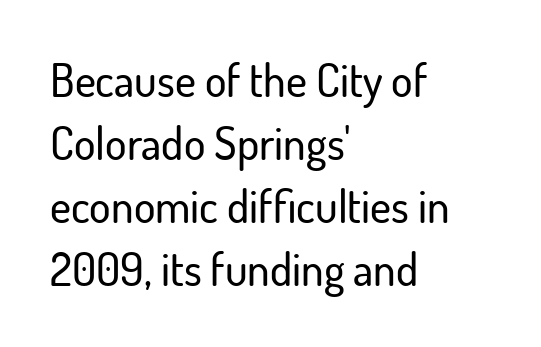
The image shows 45 px sans-serif type, upright; set left-aligned, normal line spacing (1.4x), normal letter spacing, not underlined; low stroke contrast and a small x-height.
